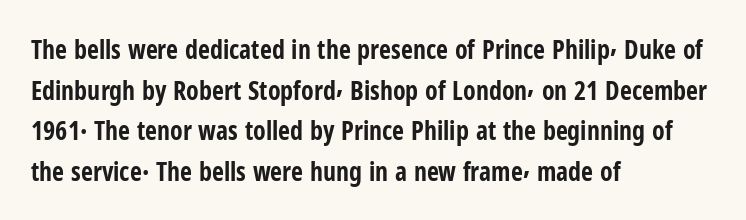
The image shows 26 px bold type, upright; set left-aligned, normal line spacing (1.56x), normal letter spacing, not underlined.
